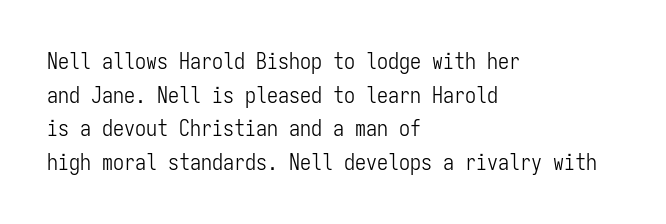
The image shows 22 px text type, upright; set left-aligned, normal line spacing (1.53x), normal letter spacing, not underlined.
